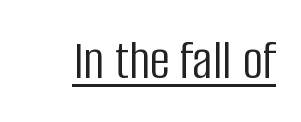
Q: Is the text bold? A: No.
Q: Is the text italic (slanted)? A: No, it is upright.
Q: Is the typeface a serif or a sans-serif typeface? A: Sans-serif.
Q: Is the text underlined? A: Yes.
Q: Is the spacing between letters normal or unusually wide? A: Normal.
Q: Width (condensed, normal, or wide)? A: Condensed.
Q: Stroke contrast? A: Low.
Q: x-height? A: Large.
Q: Monospaced? A: No.
